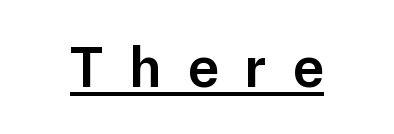
Q: Is the text bold? A: Semi-bold.
Q: Is the text italic (slanted)? A: No, it is upright.
Q: Is the typeface a serif or a sans-serif typeface? A: Sans-serif.
Q: Is the text underlined? A: Yes.
Q: Is the spacing between letters normal or unusually wide? A: Unusually wide.
Q: Width (condensed, normal, or wide)? A: Normal.
Q: Stroke contrast? A: Low.
Q: x-height? A: Medium.
Q: Monospaced? A: No.
